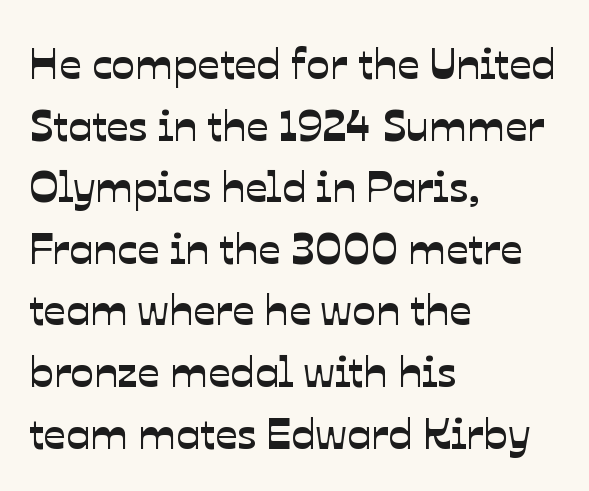
The passage shown stacks its lines at a standard gap. Proportional: the letters do not fall into vertical columns. You can tell from the bare stems that sans-serif type was used. What stands out about the letter spacing? Nothing — it is the standard amount. Underlining? Definitely not there. Reading down the block, your eye returns to a fixed left position each line.
